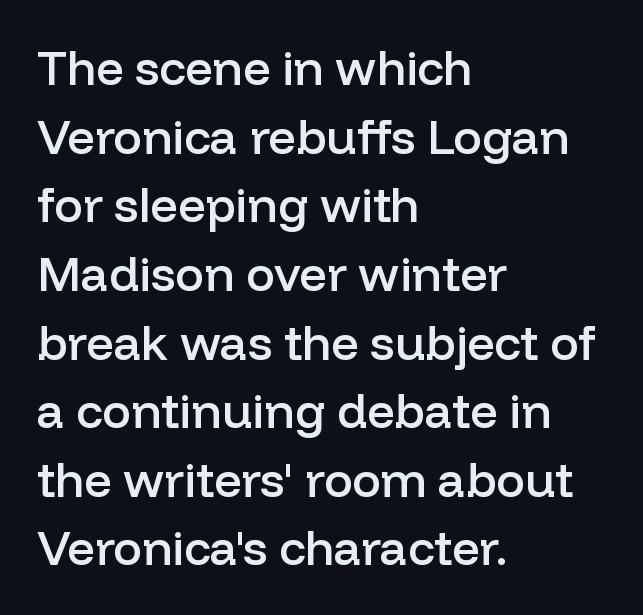
The lettering holds an erect, upright posture throughout. Each letter keeps its own natural width here, so spacing adapts to shape. The passage shown stacks its lines at a standard gap. Underlining? Definitely not there. Teacher's note: observe the even left margin — that is flush-left alignment. There is no visible air inserted between adjacent glyphs.
